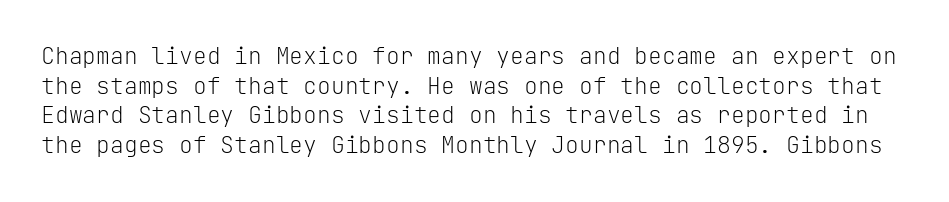
Bare-footed words on every line. The rows are spaced the way most documents space them. The lettering holds an erect, upright posture throughout. The face looks like a standard text weight, possibly lighter. Does extra space separate the letters? No, they use regular spacing.
